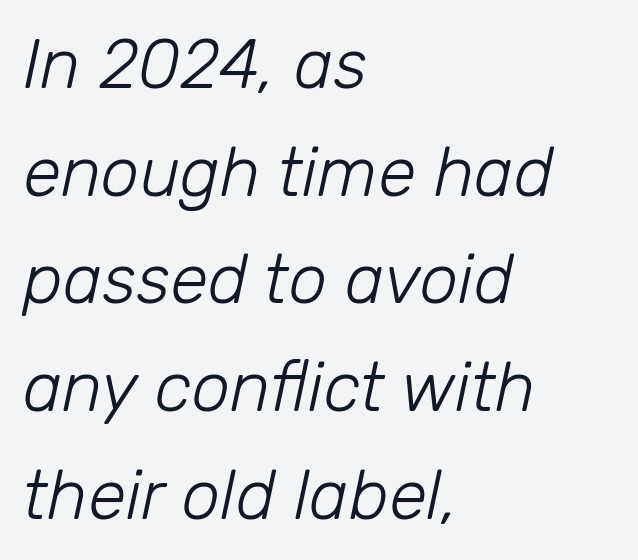
Does extra space separate the letters? No, they use regular spacing. Line starts are locked; line ends wander. On a weight scale, this lands at 450 or below. The line-height multiplier appears to be the usual default. You could not count columns in this text — the font is proportionally spaced.
